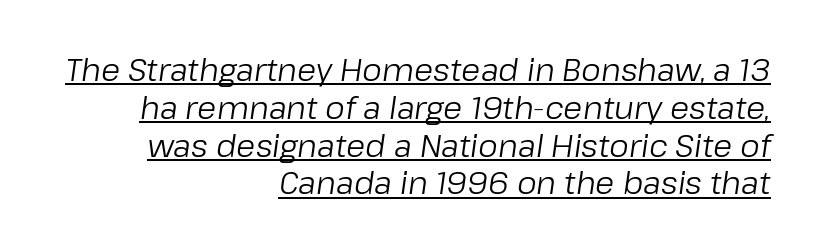
The image shows 31 px regular-weight type, italic (leaning right); set right-aligned, line spacing 1.22x, normal letter spacing, underlined; low stroke contrast and a medium x-height.
